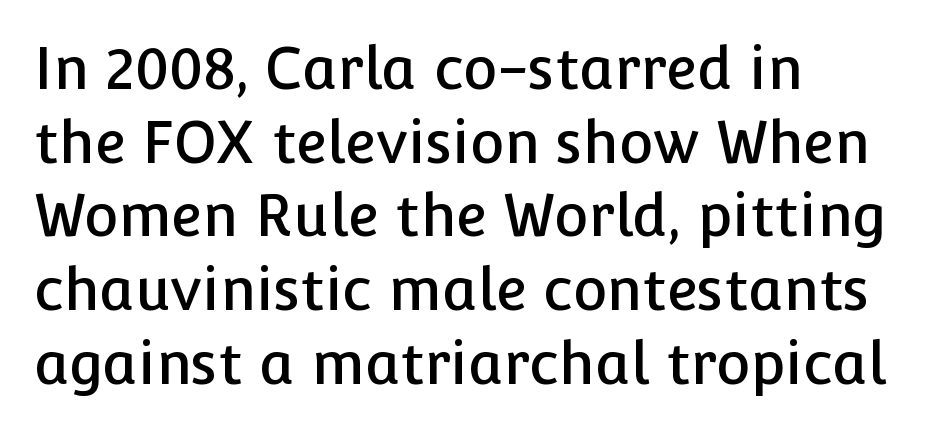
The image shows 58 px sans-serif type, upright; set left-aligned, normal line spacing (1.27x), normal letter spacing, not underlined; low stroke contrast and a medium x-height.
